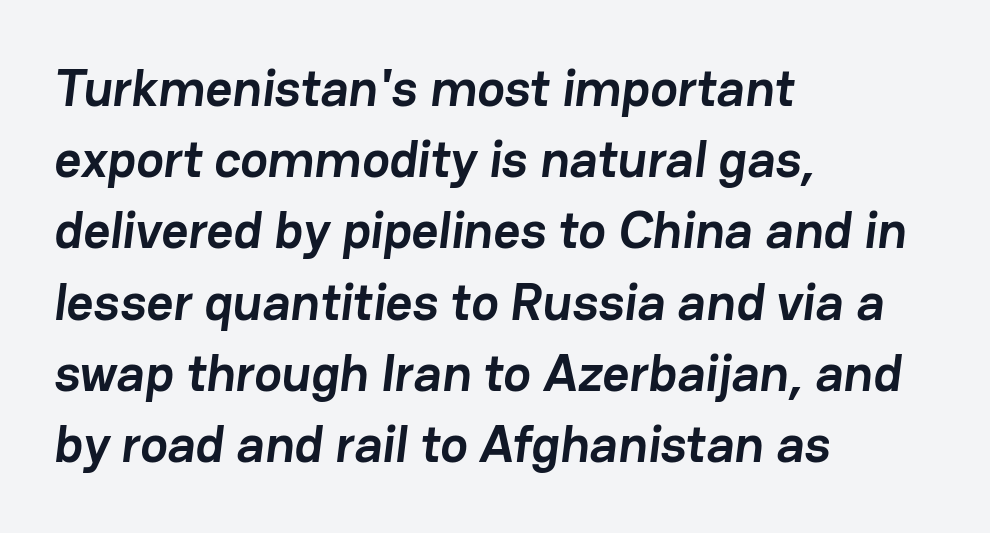
The image shows 52 px semibold sans-serif type; set left-aligned, normal line spacing (1.37x), normal letter spacing, not underlined; low stroke contrast and a medium x-height.
